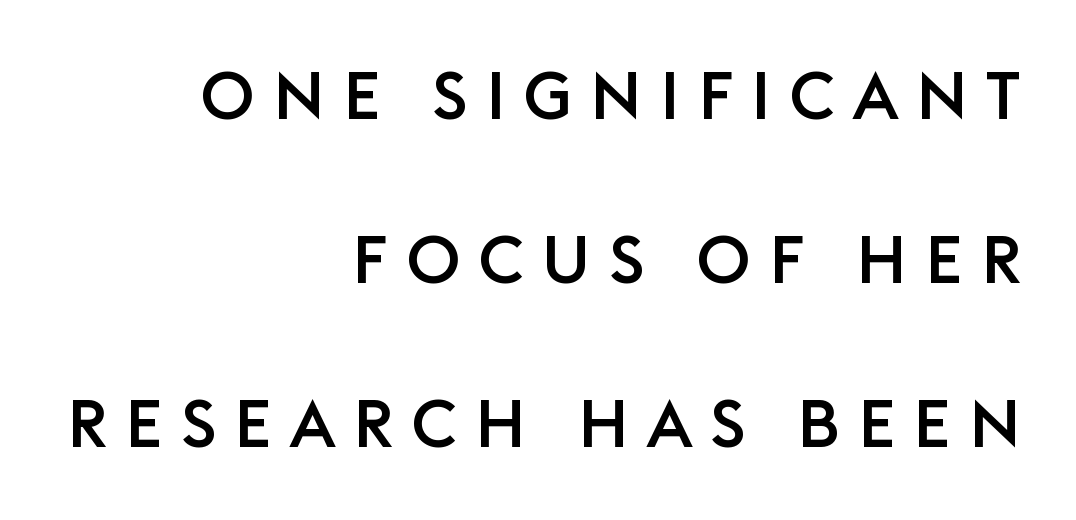
{"serif": "no", "italic": "no", "width": "normal", "stroke_contrast": "low", "x_height": "large", "monospaced": "no", "underline": "no", "align": "right", "line_spacing": "loose", "line_spacing_ratio": 2.45, "letter_spacing": "wide", "letter_spacing_em": 0.27, "glyph_px": 67}
